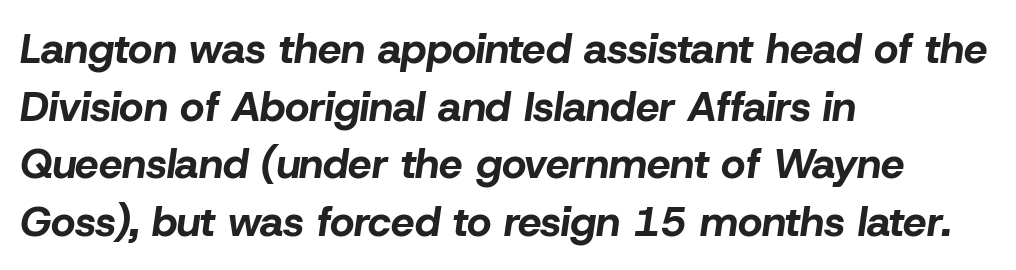
Q: Is the text bold? A: Yes.
Q: Is the text italic (slanted)? A: Yes, it leans right by about 8 degrees.
Q: Is the text underlined? A: No.
Q: How is the paragraph aligned? A: Left-aligned.
Q: Is the spacing between letters normal or unusually wide? A: Normal.
Q: Is the spacing between lines tight, normal or loose? A: Normal.
Q: Width (condensed, normal, or wide)? A: Normal.
Q: Stroke contrast? A: Low.
Q: x-height? A: Medium.
Q: Monospaced? A: No.
